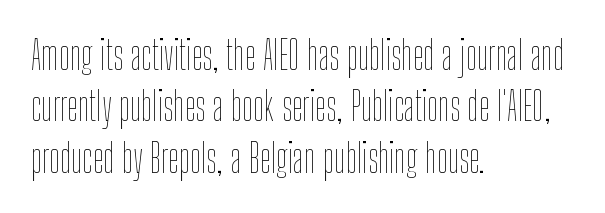
Q: Is the text bold? A: No.
Q: Is the text italic (slanted)? A: No, it is upright.
Q: Is the text underlined? A: No.
Q: How is the paragraph aligned? A: Left-aligned.
Q: Is the spacing between letters normal or unusually wide? A: Normal.
Q: Is the spacing between lines tight, normal or loose? A: Normal.
Q: Width (condensed, normal, or wide)? A: Condensed.
Q: Stroke contrast? A: Low.
Q: x-height? A: Medium.
Q: Monospaced? A: No.
